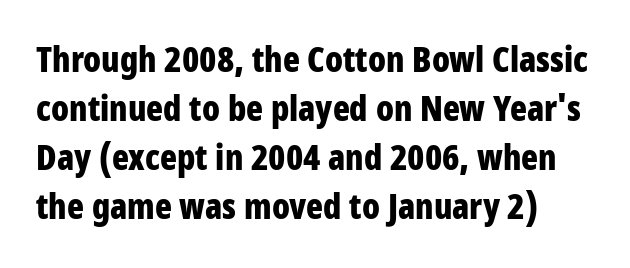
The image shows 35 px bold, condensed sans-serif type, upright; set left-aligned, normal line spacing (1.4x), normal letter spacing, not underlined; low stroke contrast and a large x-height.
